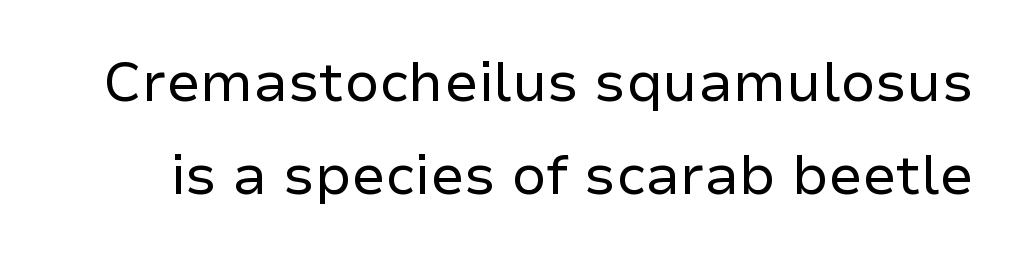
{"serif": "no", "italic": "no", "bold": "no", "weight": "regular", "width": "normal", "stroke_contrast": "low", "x_height": "medium", "monospaced": "no", "underline": "no", "line_spacing": "normal", "line_spacing_ratio": 1.7, "letter_spacing": "normal", "letter_spacing_em": 0.0, "glyph_px": 55}
